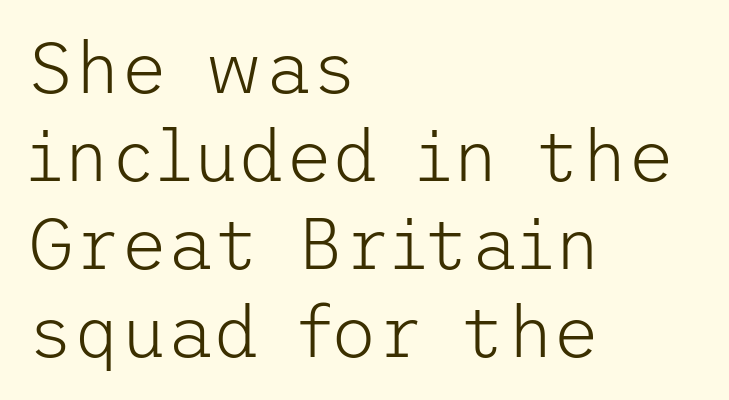
The image shows 72 px light sans-serif type, upright; set left-aligned, line spacing 1.22x, normal letter spacing, not underlined; low stroke contrast and a medium x-height.
